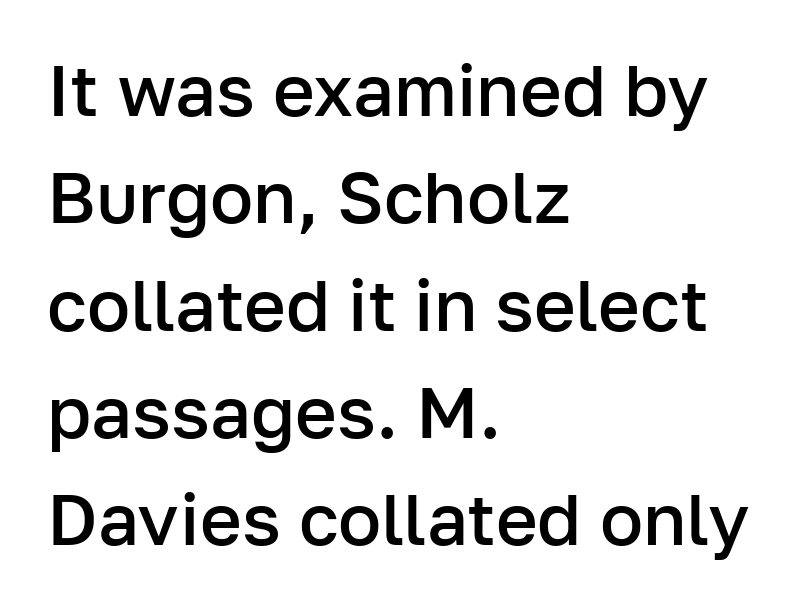
Weight: semibold (demi). You could not count columns in this text — the font is proportionally spaced. Is there much room between lines? A standard amount, neither cramped nor airy. Layout note: lines flush left. Ascenders rise straight up at ninety degrees. The tracking reads as untouched default to a designer's eye.
